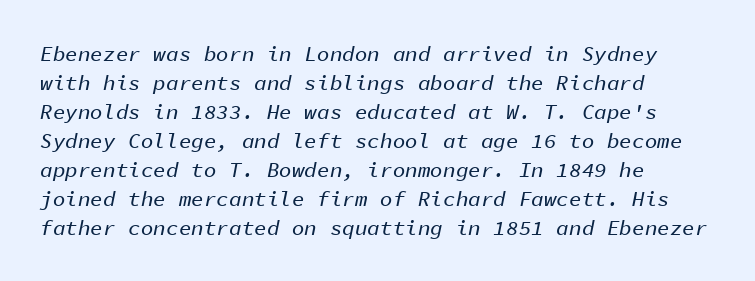
The image shows 21 px text type, italic (leaning right); set left-aligned, normal line spacing (1.38x), normal letter spacing, not underlined.
